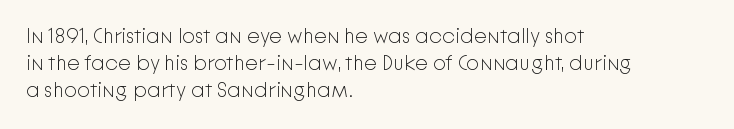
The image shows 21 px text type, upright; set left-aligned, normal line spacing (1.29x), normal letter spacing, not underlined.
